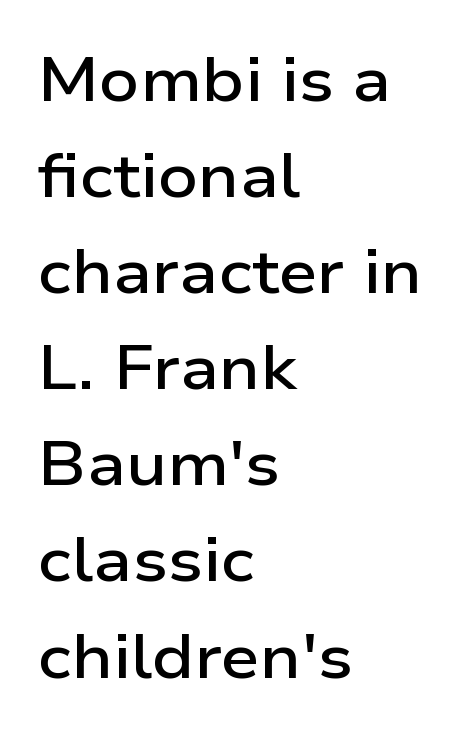
Q: Is the text bold? A: Semi-bold.
Q: Is the text italic (slanted)? A: No, it is upright.
Q: Is the typeface a serif or a sans-serif typeface? A: Sans-serif.
Q: Is the text underlined? A: No.
Q: How is the paragraph aligned? A: Left-aligned.
Q: Is the spacing between letters normal or unusually wide? A: Normal.
Q: Is the spacing between lines tight, normal or loose? A: Normal.
Q: Width (condensed, normal, or wide)? A: Wide.
Q: Stroke contrast? A: Low.
Q: x-height? A: Medium.
Q: Monospaced? A: No.
